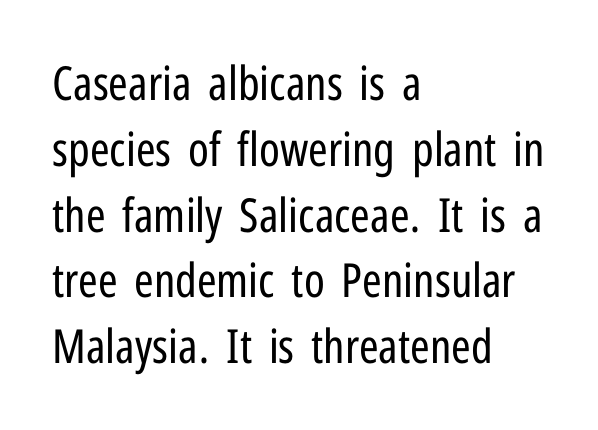
Q: Is the text bold? A: No.
Q: Is the text italic (slanted)? A: No, it is upright.
Q: Is the typeface a serif or a sans-serif typeface? A: Sans-serif.
Q: Is the text underlined? A: No.
Q: How is the paragraph aligned? A: Left-aligned.
Q: Is the spacing between letters normal or unusually wide? A: Normal.
Q: Is the spacing between lines tight, normal or loose? A: Normal.
Q: Width (condensed, normal, or wide)? A: Condensed.
Q: Stroke contrast? A: Low.
Q: x-height? A: Medium.
Q: Monospaced? A: No.
